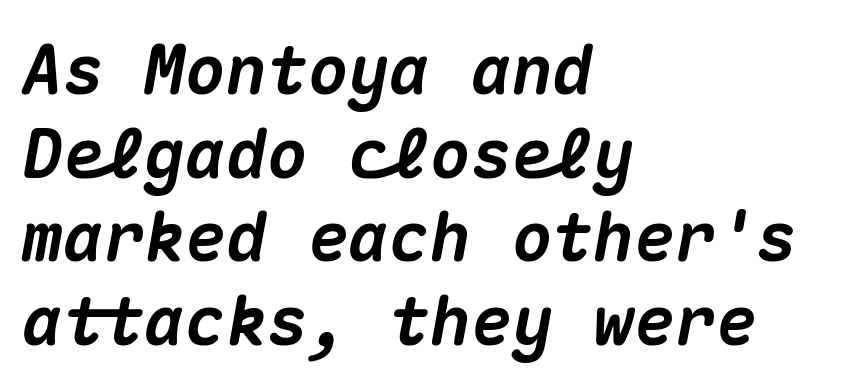
These lines stack with their left ends in a neat column. The horizontal fit of the characters is conventional and even. Every character sits at an angle, as italics do. Look at the stroke-to-counter ratio: heavy, a bold. Any mark beneath the type? The region is blank.
